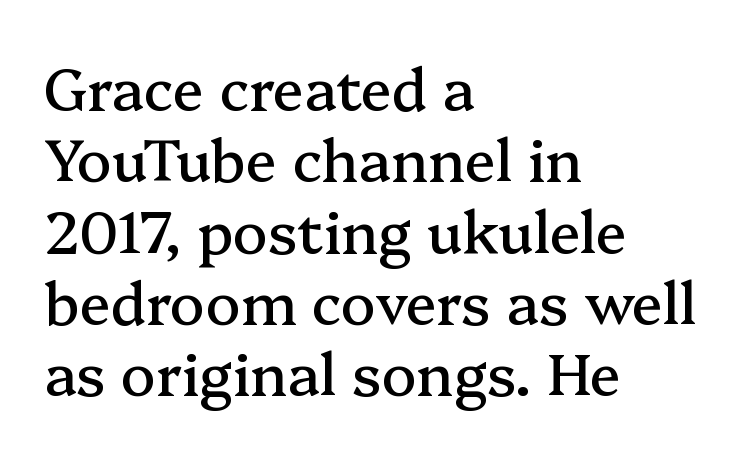
The image shows 58 px serif type, upright; set left-aligned, line spacing 1.23x, normal letter spacing, not underlined; medium stroke contrast and a medium x-height.
